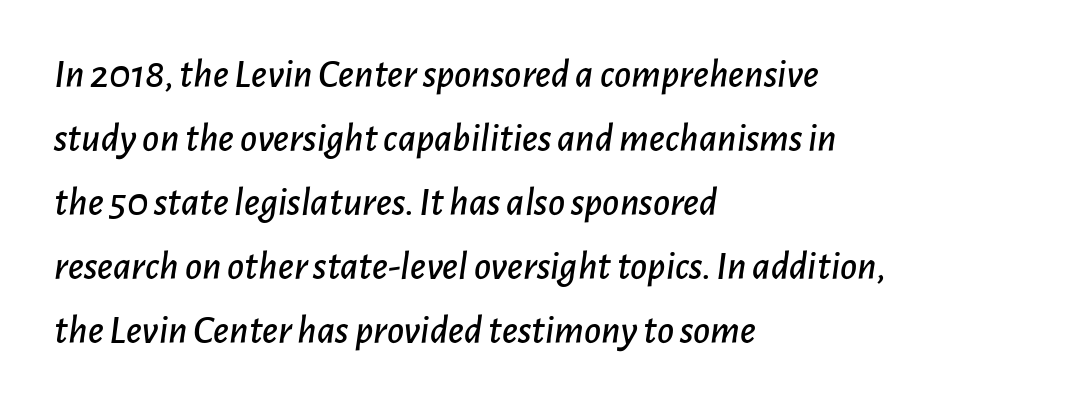
Q: Is the text italic (slanted)? A: Yes, it leans right by about 7 degrees.
Q: Is the text underlined? A: No.
Q: How is the paragraph aligned? A: Left-aligned.
Q: Is the spacing between letters normal or unusually wide? A: Normal.
Q: Is the spacing between lines tight, normal or loose? A: Normal.
Q: Width (condensed, normal, or wide)? A: Normal.
Q: Stroke contrast? A: Low.
Q: x-height? A: Medium.
Q: Monospaced? A: No.
